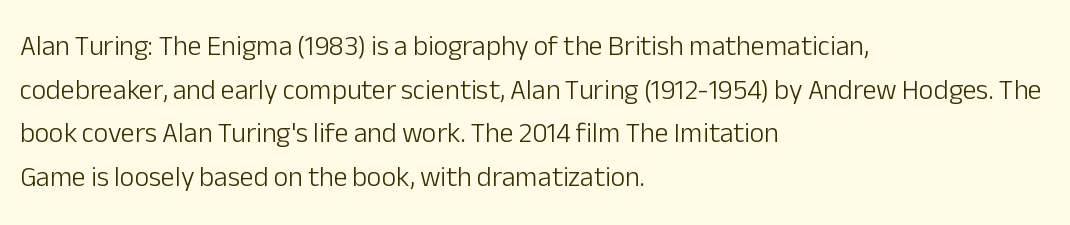
Whoever set this chose a conventional vertical rhythm. These lines are composed in type without serifs. Here the designer chose a conventional face with non-uniform glyph widths. The paragraph shown leans on its left margin. Plain, unruled lines of type. Ascenders rise straight up at ninety degrees.
